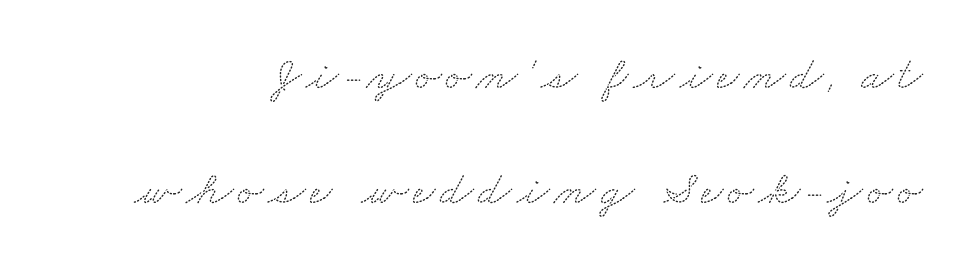
{"serif": "yes", "width": "wide", "stroke_contrast": "medium", "x_height": "small", "monospaced": "no", "underline": "no", "align": "right", "line_spacing": "loose", "line_spacing_ratio": 2.4, "glyph_px": 48}
